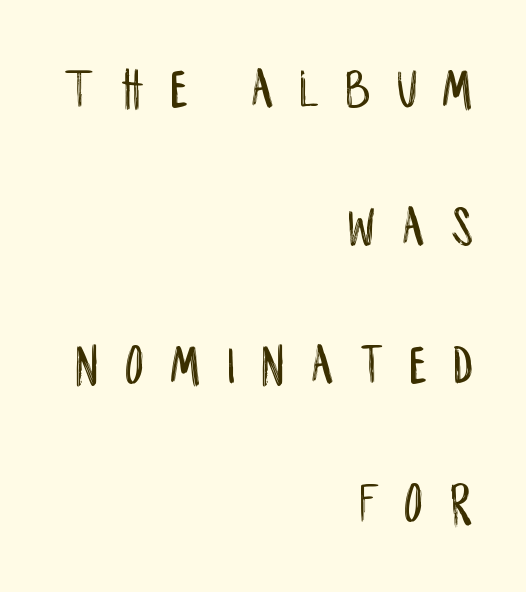
Q: Is the text italic (slanted)? A: No, it is upright.
Q: Is the typeface a serif or a sans-serif typeface? A: Sans-serif.
Q: Is the text underlined? A: No.
Q: How is the paragraph aligned? A: Right-aligned.
Q: Is the spacing between letters normal or unusually wide? A: Unusually wide.
Q: Is the spacing between lines tight, normal or loose? A: Loose.
Q: Width (condensed, normal, or wide)? A: Condensed.
Q: Stroke contrast? A: Low.
Q: x-height? A: Large.
Q: Monospaced? A: No.
